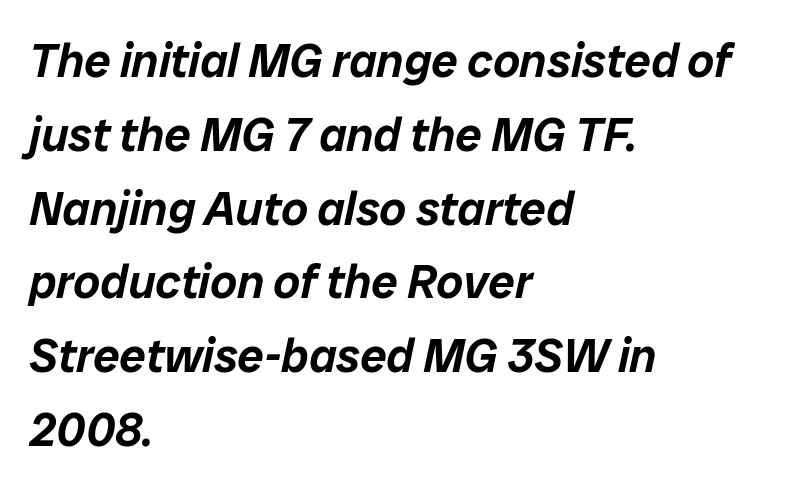
{"italic": "yes", "lean": "right", "slant_degrees": 12, "width": "normal", "stroke_contrast": "low", "x_height": "medium", "monospaced": "no", "underline": "no", "align": "left", "line_spacing": "normal", "line_spacing_ratio": 1.57, "letter_spacing": "normal", "letter_spacing_em": 0.0, "glyph_px": 47}
